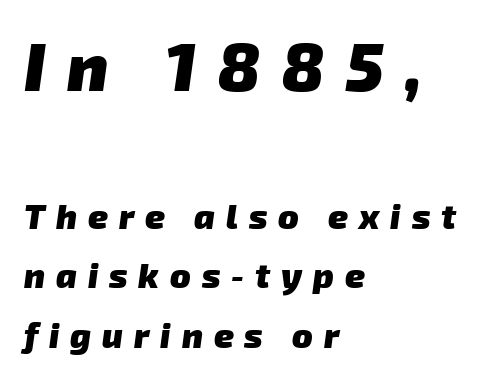
Q: Is the text bold? A: Yes.
Q: Is the typeface a serif or a sans-serif typeface? A: Sans-serif.
Q: Is the text underlined? A: No.
Q: How is the paragraph aligned? A: Left-aligned.
Q: Is the spacing between letters normal or unusually wide? A: Unusually wide.
Q: Which block of text is set in a larger size, the first (top) or the second (bottom)? A: The first (top) one.
Q: Width (condensed, normal, or wide)? A: Normal.
Q: Stroke contrast? A: Low.
Q: x-height? A: Medium.
Q: Monospaced? A: No.
